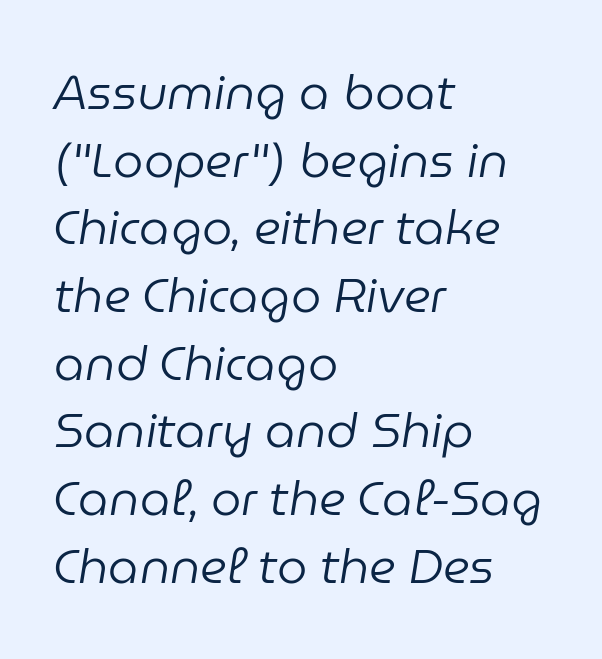
The image shows 48 px regular-weight type, italic (leaning right); set left-aligned, normal line spacing (1.41x), normal letter spacing, not underlined; low stroke contrast and a medium x-height.
